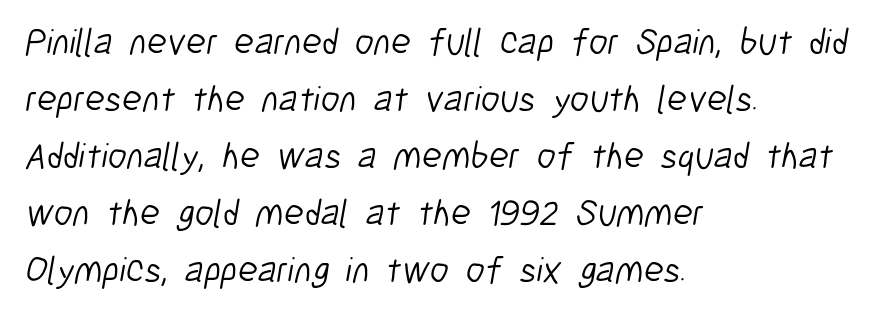
The image shows 37 px light, condensed sans-serif type; set left-aligned, normal line spacing (1.54x), normal letter spacing, not underlined; low stroke contrast and a medium x-height.
